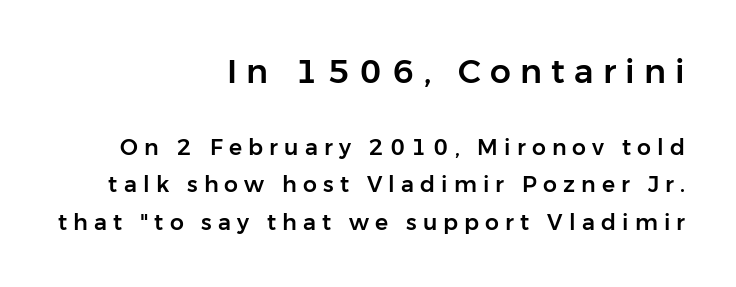
{"serif": "no", "italic": "no", "width": "normal", "stroke_contrast": "low", "x_height": "medium", "monospaced": "no", "underline": "no", "align": "right", "line_spacing": "normal", "line_spacing_ratio": 1.69, "letter_spacing": "wide", "letter_spacing_em": 0.28, "larger_block": "first", "size_ratio": 1.5, "glyph_px": 33}
